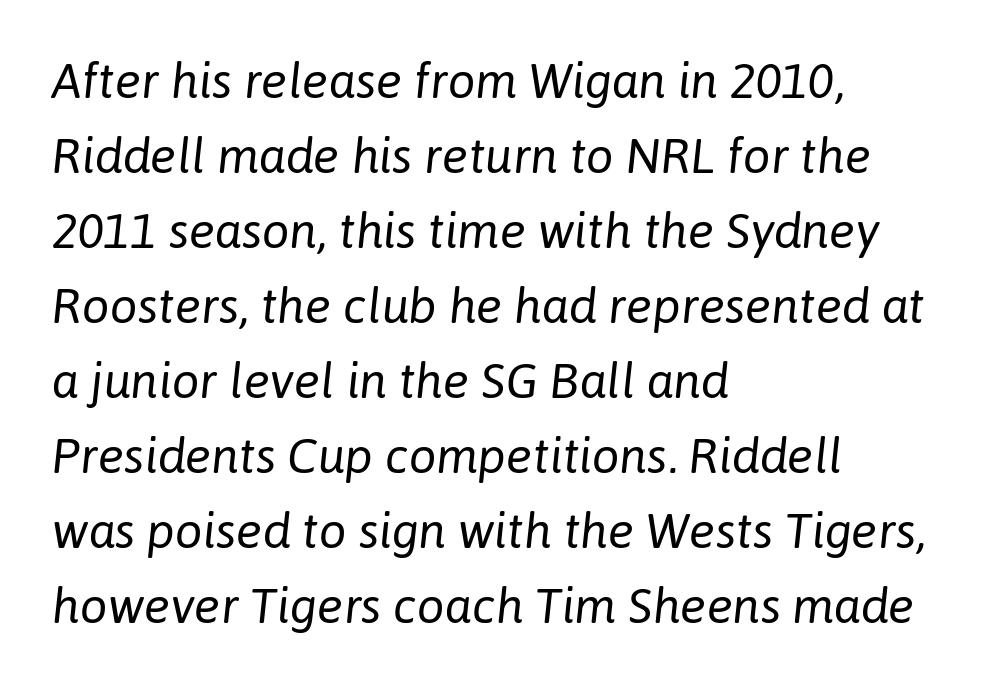
Letter spacing: default. Horizontal alignment here is leftward, the default for most running prose. It's the slanting kind of type. A typesetter would call this proportional, since set widths differ per character.
